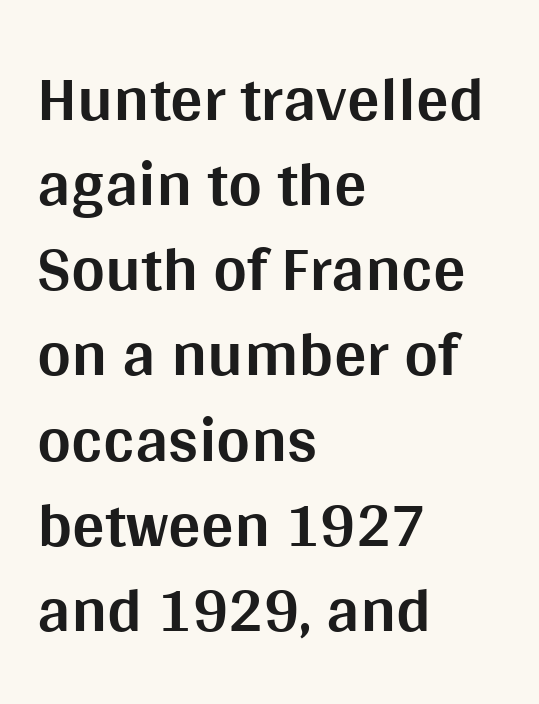
Q: Is the text bold? A: Yes.
Q: Is the text italic (slanted)? A: No, it is upright.
Q: Is the typeface a serif or a sans-serif typeface? A: Sans-serif.
Q: Is the text underlined? A: No.
Q: How is the paragraph aligned? A: Left-aligned.
Q: Is the spacing between letters normal or unusually wide? A: Normal.
Q: Is the spacing between lines tight, normal or loose? A: Normal.
Q: Width (condensed, normal, or wide)? A: Normal.
Q: Stroke contrast? A: Medium.
Q: x-height? A: Large.
Q: Monospaced? A: No.
